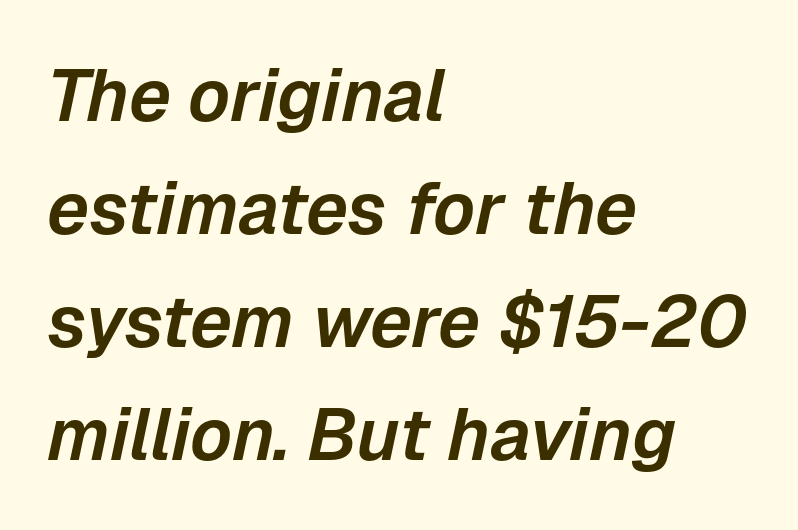
The image shows 73 px text type, italic (leaning right); set left-aligned, normal line spacing (1.55x), normal letter spacing, not underlined; low stroke contrast and a medium x-height.
